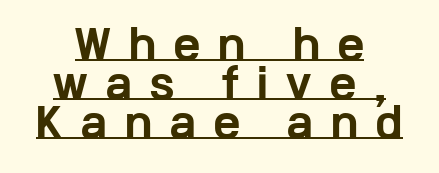
Q: Is the text bold? A: Yes.
Q: Is the text italic (slanted)? A: No, it is upright.
Q: Is the typeface a serif or a sans-serif typeface? A: Sans-serif.
Q: Is the text underlined? A: Yes.
Q: How is the paragraph aligned? A: Centered.
Q: Is the spacing between letters normal or unusually wide? A: Unusually wide.
Q: Is the spacing between lines tight, normal or loose? A: Tight.
Q: Width (condensed, normal, or wide)? A: Wide.
Q: Stroke contrast? A: Low.
Q: x-height? A: Medium.
Q: Monospaced? A: No.
